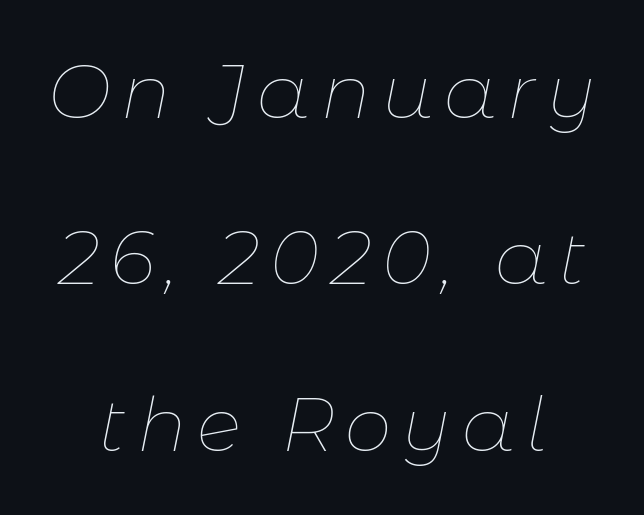
The image shows 75 px thin type, italic (leaning right); set loose line spacing (2.22x), not underlined; low stroke contrast and a medium x-height.
